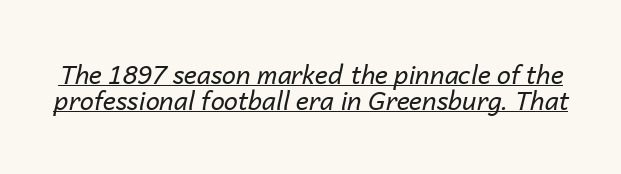
The font's italic variant was chosen for this text. Baseline-to-baseline distance is barely more than the letter height. The typeface has the unassuming heft of standard copy or less. You could call the tracking neutral — neither tight nor loose.
